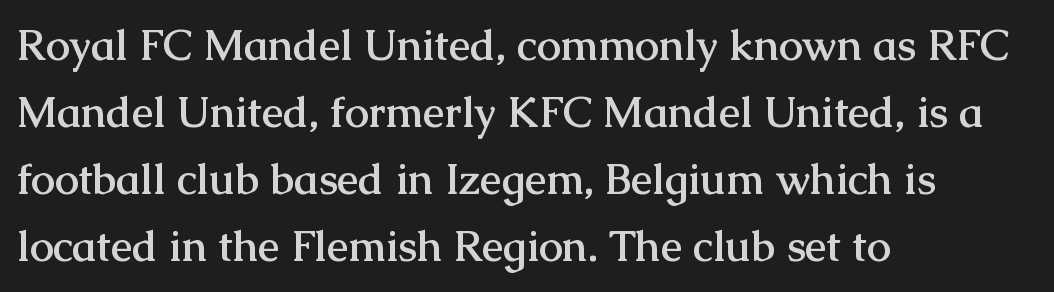
{"serif": "yes", "italic": "no", "bold": "yes", "weight": "semibold", "width": "normal", "stroke_contrast": "medium", "x_height": "medium", "monospaced": "no", "underline": "no", "align": "left", "line_spacing": "normal", "line_spacing_ratio": 1.56, "letter_spacing": "normal", "letter_spacing_em": 0.0, "glyph_px": 43}
